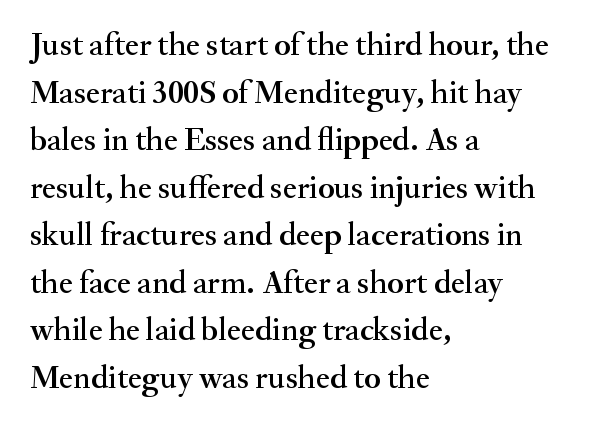
{"serif": "yes", "italic": "no", "width": "normal", "stroke_contrast": "medium", "x_height": "small", "monospaced": "no", "underline": "no", "align": "left", "line_spacing": "normal", "line_spacing_ratio": 1.44, "letter_spacing": "normal", "letter_spacing_em": 0.0, "glyph_px": 33}
